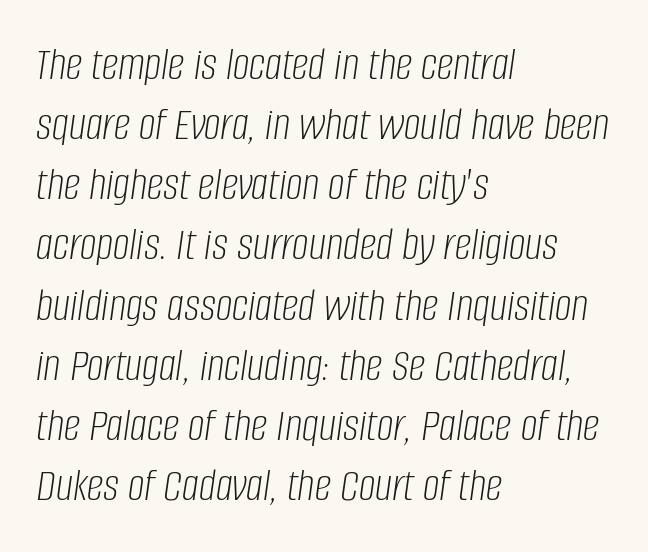
Q: Is the text bold? A: No.
Q: Is the text italic (slanted)? A: Yes, it leans right by about 8 degrees.
Q: Is the text underlined? A: No.
Q: How is the paragraph aligned? A: Left-aligned.
Q: Is the spacing between letters normal or unusually wide? A: Normal.
Q: Is the spacing between lines tight, normal or loose? A: Normal.
Q: Width (condensed, normal, or wide)? A: Condensed.
Q: Stroke contrast? A: Low.
Q: x-height? A: Large.
Q: Monospaced? A: No.
